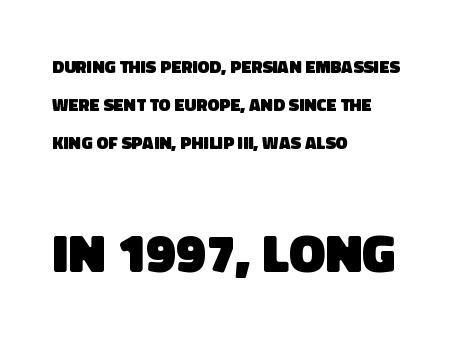
The image shows 54 px heavy sans-serif type; set left-aligned, loose line spacing (2.12x), normal letter spacing, not underlined; the second (bottom) block is 3.0x larger; low stroke contrast and a large x-height.
